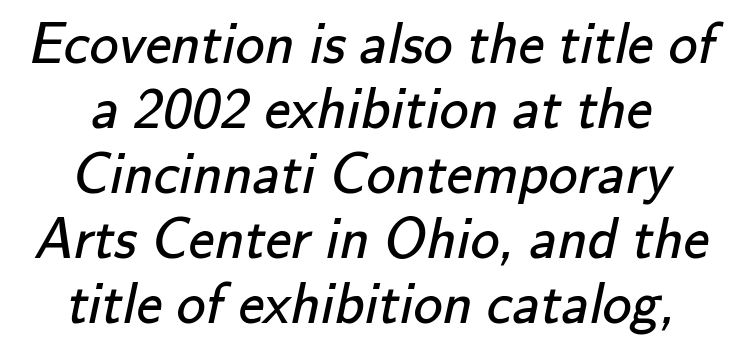
The image shows 58 px regular-weight sans-serif type; set tight line spacing (1.12x), normal letter spacing, not underlined; low stroke contrast and a small x-height.
